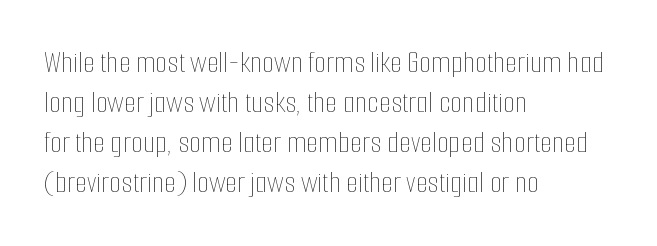
Q: Is the text bold? A: No.
Q: Is the text italic (slanted)? A: No, it is upright.
Q: Is the text underlined? A: No.
Q: How is the paragraph aligned? A: Left-aligned.
Q: Is the spacing between letters normal or unusually wide? A: Normal.
Q: Is the spacing between lines tight, normal or loose? A: Normal.
Q: Width (condensed, normal, or wide)? A: Condensed.
Q: Stroke contrast? A: Low.
Q: x-height? A: Medium.
Q: Monospaced? A: No.
